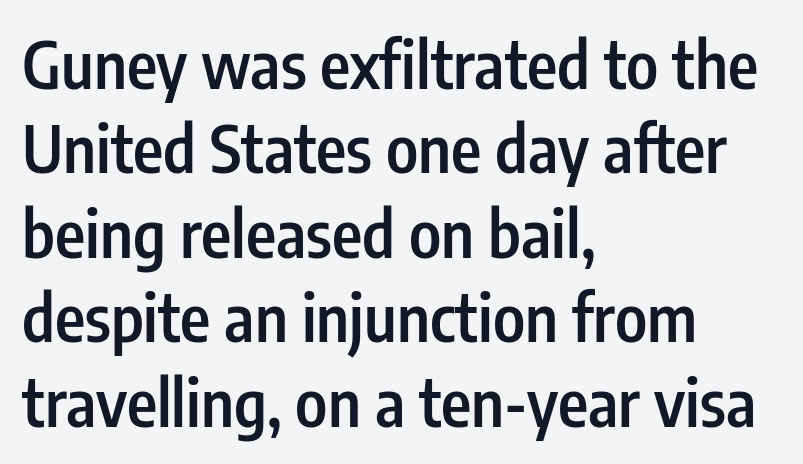
{"serif": "no", "italic": "no", "bold": "semi", "weight": "semibold", "width": "condensed", "stroke_contrast": "low", "x_height": "medium", "monospaced": "no", "underline": "no", "align": "left", "line_spacing": "normal", "line_spacing_ratio": 1.3, "letter_spacing": "normal", "letter_spacing_em": 0.0, "glyph_px": 65}
